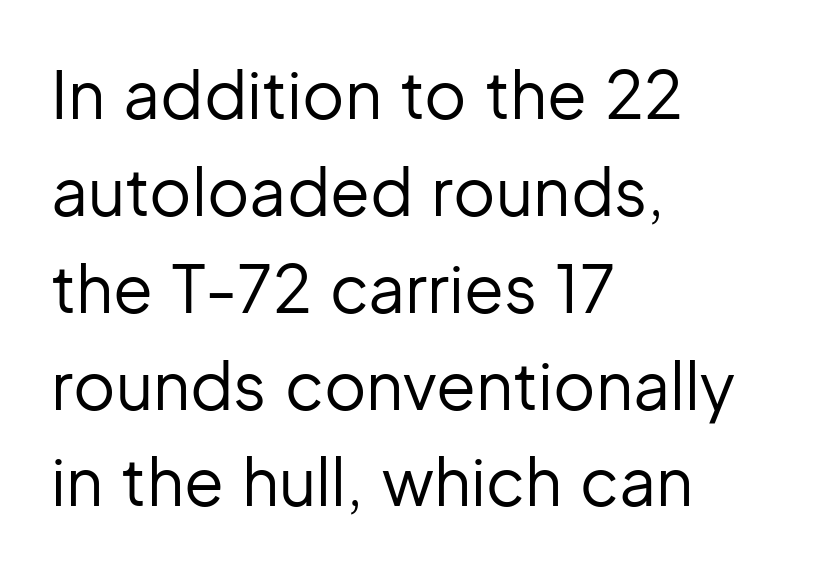
Q: Is the text bold? A: No.
Q: Is the text italic (slanted)? A: No, it is upright.
Q: Is the typeface a serif or a sans-serif typeface? A: Sans-serif.
Q: Is the text underlined? A: No.
Q: How is the paragraph aligned? A: Left-aligned.
Q: Is the spacing between letters normal or unusually wide? A: Normal.
Q: Is the spacing between lines tight, normal or loose? A: Normal.
Q: Width (condensed, normal, or wide)? A: Normal.
Q: Stroke contrast? A: Low.
Q: x-height? A: Medium.
Q: Monospaced? A: No.
